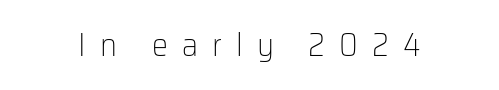
Q: Is the text bold? A: No.
Q: Is the text italic (slanted)? A: No, it is upright.
Q: Is the typeface a serif or a sans-serif typeface? A: Sans-serif.
Q: Is the text underlined? A: No.
Q: How is the paragraph aligned? A: Centered.
Q: Is the spacing between letters normal or unusually wide? A: Unusually wide.
Q: Width (condensed, normal, or wide)? A: Normal.
Q: Stroke contrast? A: Low.
Q: x-height? A: Medium.
Q: Monospaced? A: No.
